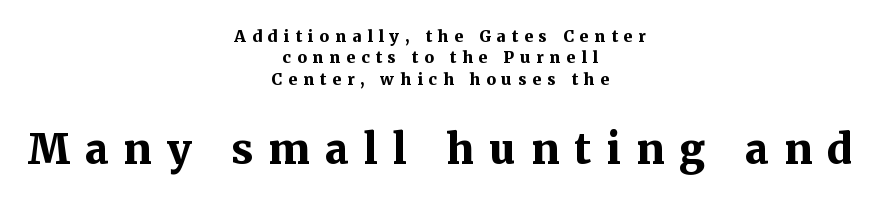
Here the glyphs are tracked loosely, breaking word shapes into spaced letters. Looks like regular typesetting: each glyph gets only the width it needs. Ordinary non-slanted type is in use. Plenty of ink on the page — the face is bold. Whoever set this made the second block the dominant, larger element.
